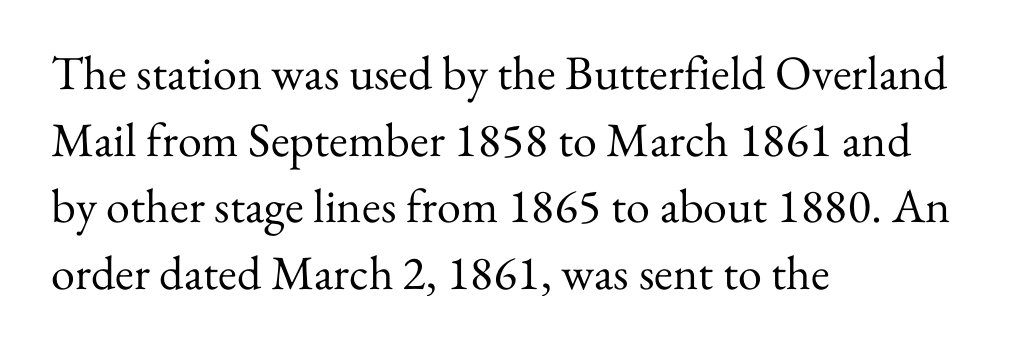
{"serif": "yes", "italic": "no", "bold": "no", "weight": "regular", "width": "normal", "stroke_contrast": "medium", "x_height": "small", "monospaced": "no", "underline": "no", "align": "left", "line_spacing": "normal", "line_spacing_ratio": 1.39, "letter_spacing": "normal", "letter_spacing_em": 0.0, "glyph_px": 48}
